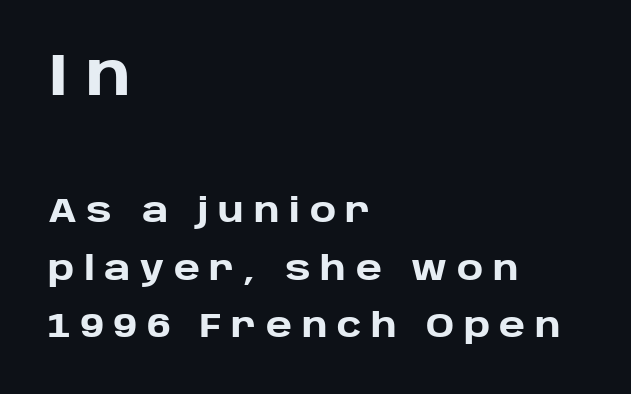
Which margin do the lines hug? The left one — the right edge is uneven. The rendering shows plain stroke endings on the letterforms — a sans-serif design. Each letter keeps its own natural width here, so spacing adapts to shape. Has an underline been added? It has not.
